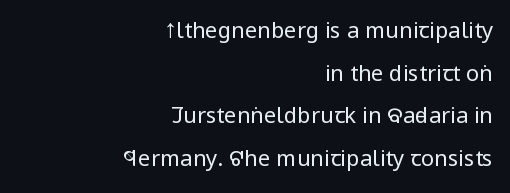
Q: Is the text bold? A: No.
Q: Is the text italic (slanted)? A: No, it is upright.
Q: Is the text underlined? A: No.
Q: How is the paragraph aligned? A: Right-aligned.
Q: Is the spacing between letters normal or unusually wide? A: Normal.
Q: Is the spacing between lines tight, normal or loose? A: Loose.
